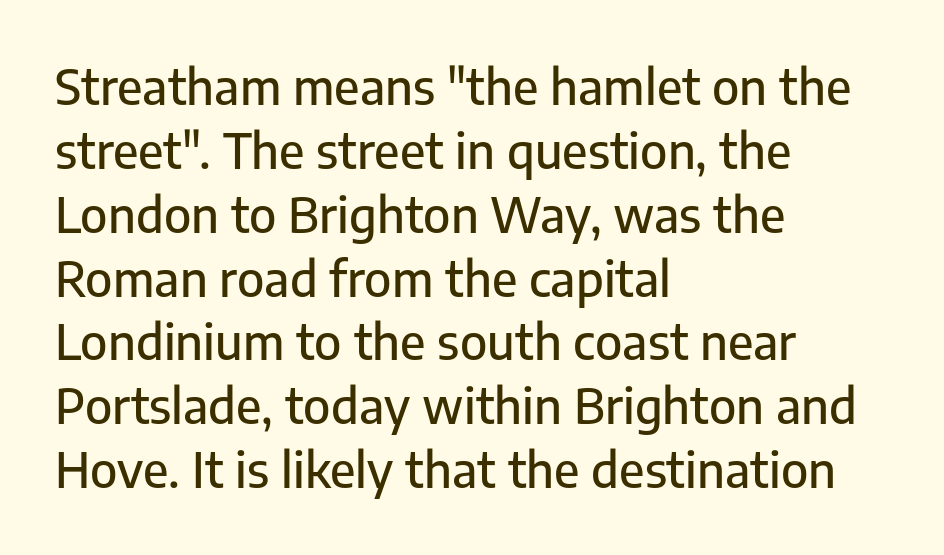
The image shows 48 px sans-serif type, upright; set left-aligned, normal line spacing (1.33x), normal letter spacing, not underlined; low stroke contrast and a medium x-height.
